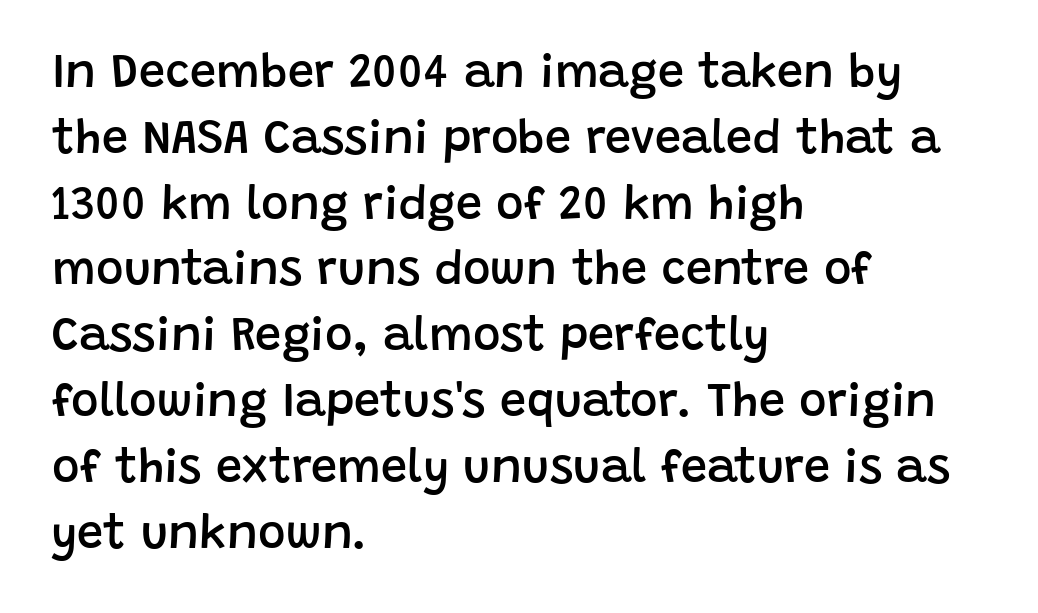
Clear beneath every line of the passage. These lines are set flush left with a ragged right edge. Do the letters lean? They stand straight. The passage shown is typed in a proportional face where columns would drift. Compared with an ordinary text face, these strokes are moderately heavier — a semibold. The face used here is rendered with its standard letterfit.
